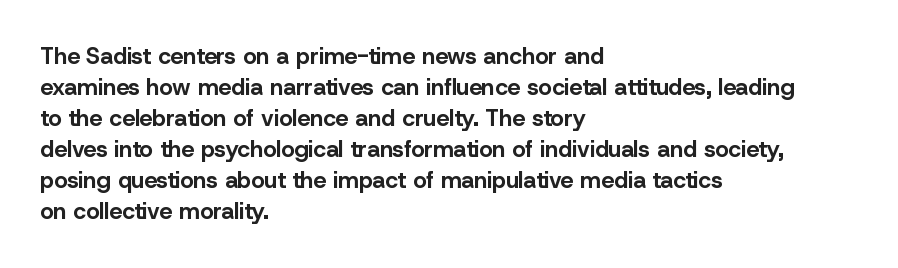
The image shows 23 px bold type, upright; set left-aligned, normal line spacing (1.35x), normal letter spacing, not underlined.
